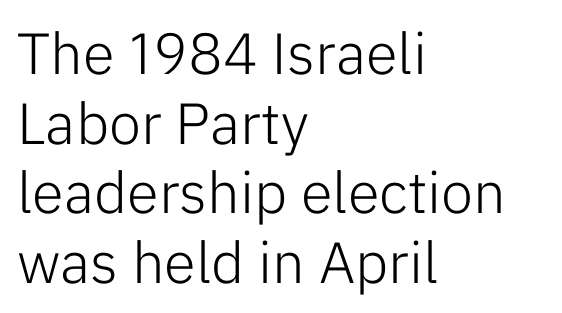
The image shows 58 px light sans-serif type, upright; set left-aligned, line spacing 1.2x, normal letter spacing, not underlined; low stroke contrast and a medium x-height.
